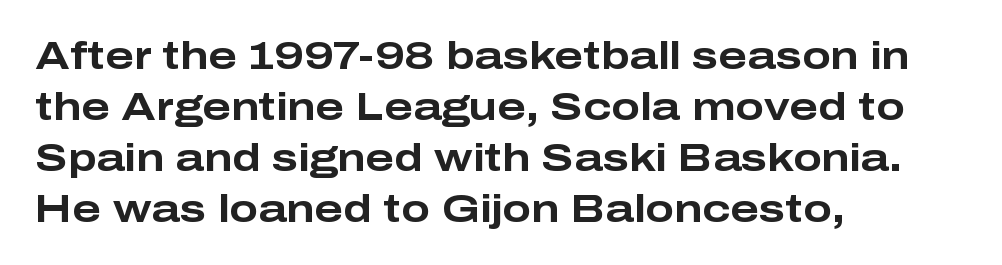
The image shows 38 px bold, wide sans-serif type, upright; set left-aligned, normal line spacing (1.34x), normal letter spacing, not underlined; low stroke contrast and a medium x-height.
